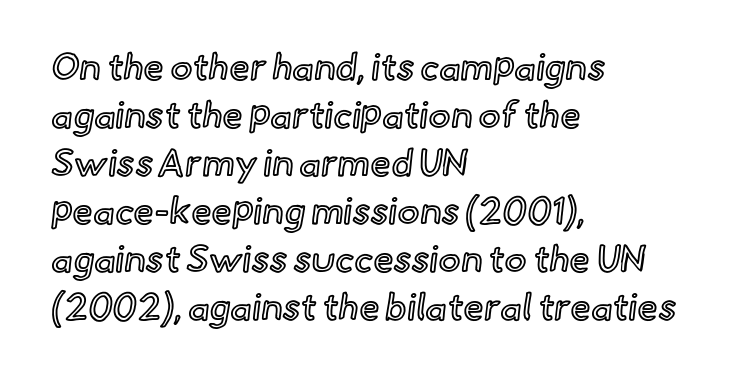
Q: Is the text italic (slanted)? A: Yes.
Q: Is the text underlined? A: No.
Q: How is the paragraph aligned? A: Left-aligned.
Q: Is the spacing between letters normal or unusually wide? A: Normal.
Q: Is the spacing between lines tight, normal or loose? A: Normal.
Q: Width (condensed, normal, or wide)? A: Normal.
Q: x-height? A: Small.
Q: Monospaced? A: No.
